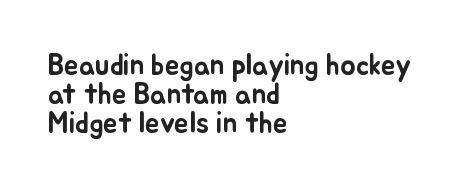
Q: Is the text italic (slanted)? A: No, it is upright.
Q: Is the text underlined? A: No.
Q: How is the paragraph aligned? A: Left-aligned.
Q: Is the spacing between letters normal or unusually wide? A: Normal.
Q: Is the spacing between lines tight, normal or loose? A: Tight.
Q: Width (condensed, normal, or wide)? A: Normal.
Q: Stroke contrast? A: Low.
Q: x-height? A: Small.
Q: Monospaced? A: No.
